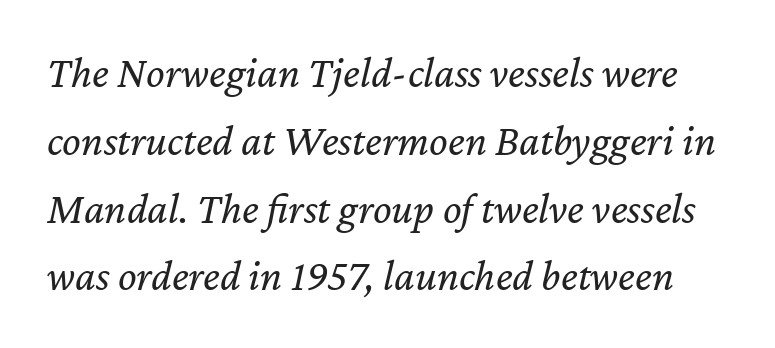
The passage shown stacks its lines at a standard gap. Nobody drew a line under any word here. Is the stroke heavy? The answer is a plain regular-or-lighter. The line texture is even and compact thanks to regular tracking. Think of a printed novel: that variable character pitch is what you see here.
